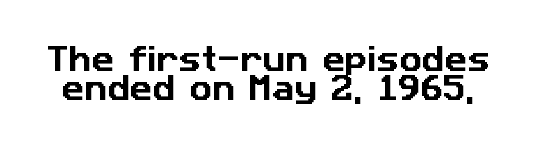
A typesetter would label this face a sans. Each word holds together tightly as a unit, with standard inter-letter gaps. Each row of text sits above clean, open space. Is this a fixed-width face? No — the glyphs have proportional, varying widths. Summary of vertical rhythm: compact, with narrow interline spacing.
